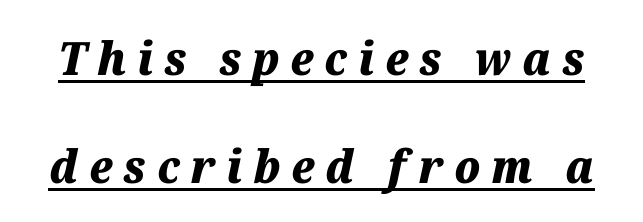
Q: Is the text bold? A: Yes.
Q: Is the text italic (slanted)? A: Yes, it leans right by about 12 degrees.
Q: Is the text underlined? A: Yes.
Q: Is the spacing between letters normal or unusually wide? A: Unusually wide.
Q: Is the spacing between lines tight, normal or loose? A: Loose.
Q: Width (condensed, normal, or wide)? A: Normal.
Q: Stroke contrast? A: Medium.
Q: x-height? A: Medium.
Q: Monospaced? A: No.
